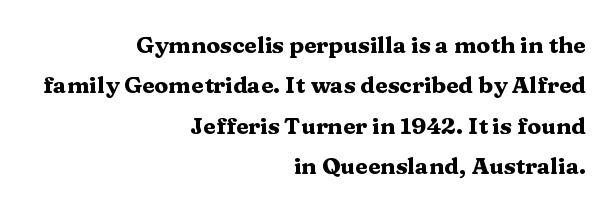
The image shows 23 px bold type, upright; set right-aligned, line spacing 1.76x, normal letter spacing, not underlined.
